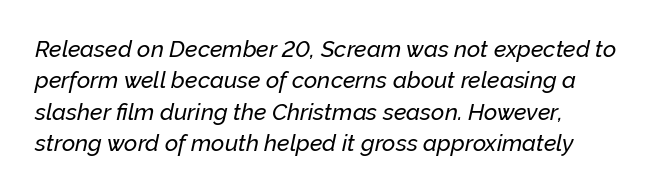
Characters are canted at an angle relative to the baseline's perpendicular. Notice how descenders clear the ascenders below comfortably — that's standard leading. A clean baseline with only descenders dipping below it. Each line starts at the same left margin while the right side varies.
